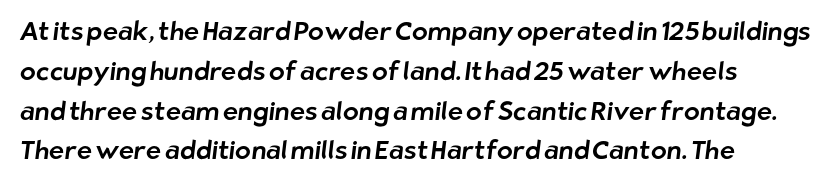
The image shows 26 px text type; set left-aligned, normal line spacing (1.53x), normal letter spacing, not underlined.
